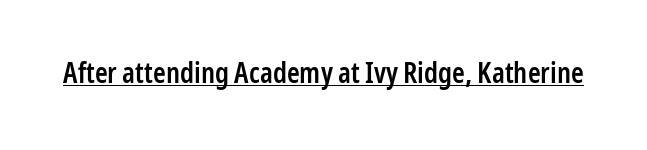
You can tell it's not italic because the verticals are truly vertical. Glyph-to-glyph distance matches everyday printed text. The words here are underlined. How heavy is the stroke? Medium-heavy — a semibold, shy of bold.
